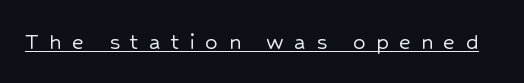
Does the lettering tilt? It doesn't — this is upright. Inter-character spacing is expanded well beyond the font's built-in metrics. The typesetter has applied underlining to the passage shown.
